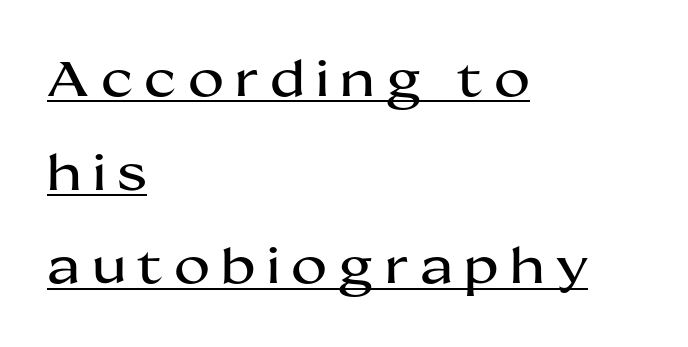
{"italic": "no", "width": "wide", "stroke_contrast": "medium", "x_height": "medium", "monospaced": "no", "underline": "yes", "align": "left", "line_spacing": "loose", "line_spacing_ratio": 1.91, "letter_spacing": "wide", "letter_spacing_em": 0.23, "glyph_px": 49}
